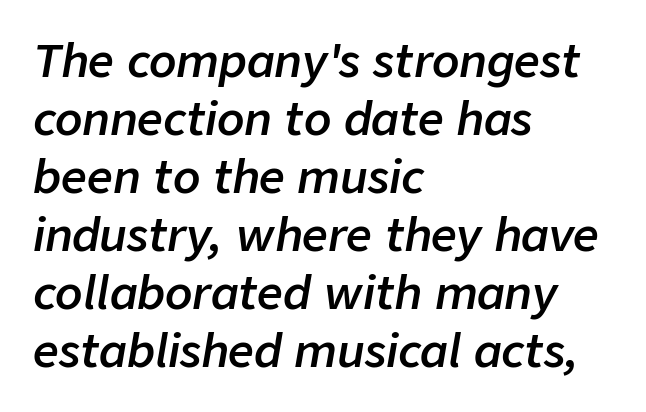
{"italic": "yes", "lean": "right", "slant_degrees": 9, "bold": "semi", "weight": "semibold", "width": "normal", "stroke_contrast": "low", "x_height": "medium", "monospaced": "no", "underline": "no", "align": "left", "line_spacing": "normal", "line_spacing_ratio": 1.29, "letter_spacing": "normal", "letter_spacing_em": 0.0, "glyph_px": 45}
